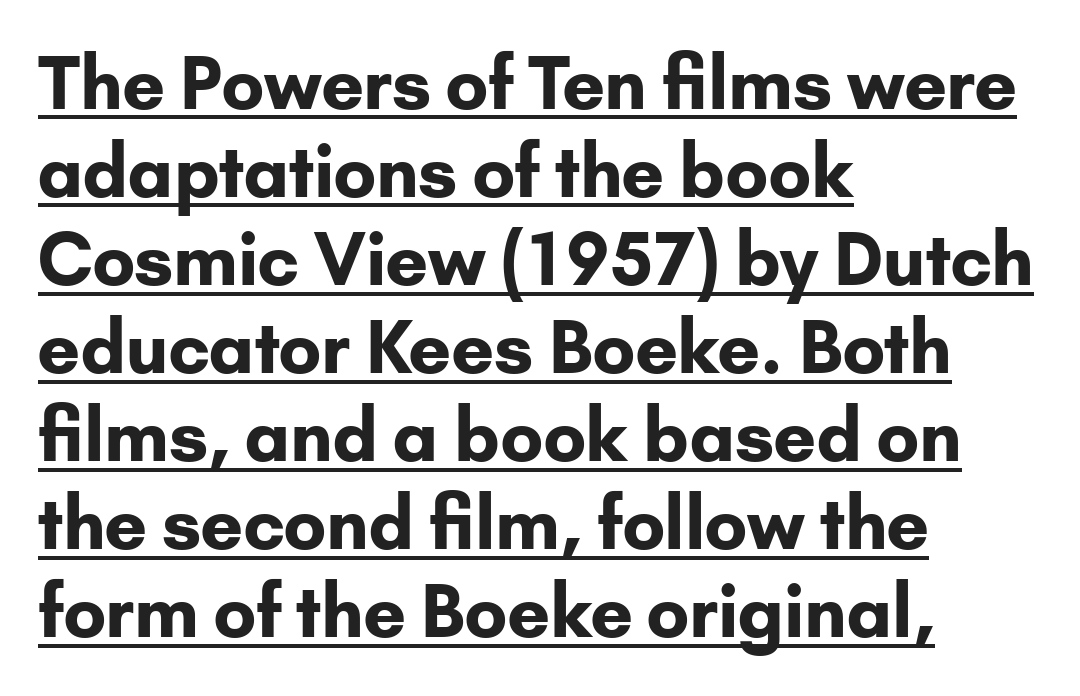
Q: Is the text bold? A: Yes.
Q: Is the text italic (slanted)? A: No, it is upright.
Q: Is the typeface a serif or a sans-serif typeface? A: Sans-serif.
Q: Is the text underlined? A: Yes.
Q: How is the paragraph aligned? A: Left-aligned.
Q: Is the spacing between letters normal or unusually wide? A: Normal.
Q: Width (condensed, normal, or wide)? A: Normal.
Q: Stroke contrast? A: Low.
Q: x-height? A: Small.
Q: Monospaced? A: No.
